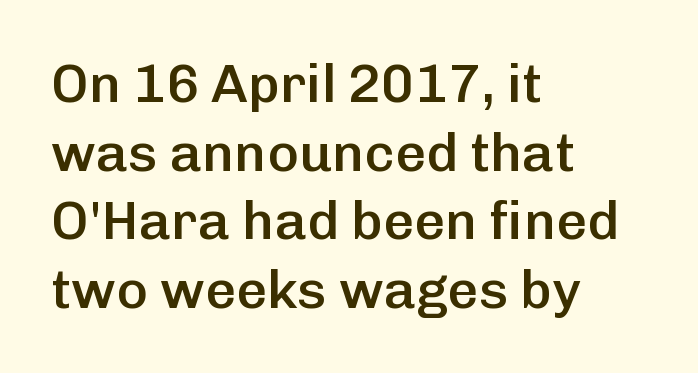
The image shows 54 px semibold sans-serif type, upright; set left-aligned, normal line spacing (1.27x), normal letter spacing, not underlined; low stroke contrast and a medium x-height.
